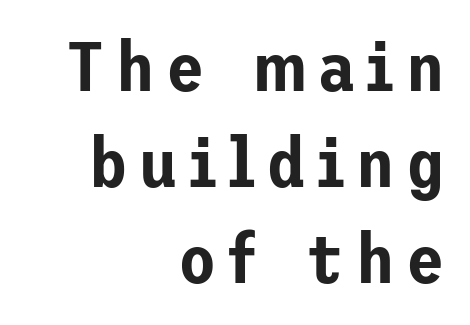
Q: Is the text italic (slanted)? A: No, it is upright.
Q: Is the typeface a serif or a sans-serif typeface? A: Sans-serif.
Q: Is the text underlined? A: No.
Q: How is the paragraph aligned? A: Right-aligned.
Q: Is the spacing between lines tight, normal or loose? A: Normal.
Q: Width (condensed, normal, or wide)? A: Normal.
Q: Stroke contrast? A: Low.
Q: x-height? A: Medium.
